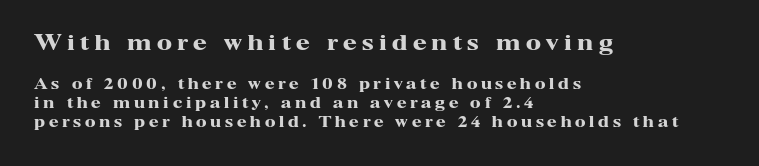
The image shows 20 px bold type, upright; set left-aligned, normal line spacing (1.38x), unusually wide letter spacing (+0.27 em), not underlined; the first (top) block is 1.43x larger.
